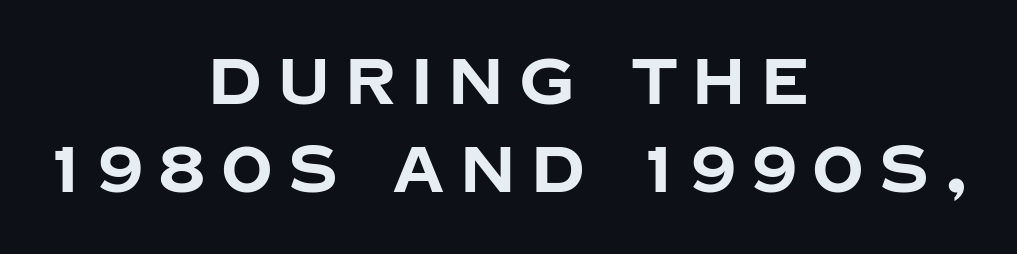
{"serif": "no", "italic": "no", "bold": "yes", "weight": "bold", "width": "normal", "stroke_contrast": "low", "x_height": "large", "monospaced": "no", "underline": "no", "align": "center", "line_spacing": "normal", "line_spacing_ratio": 1.38, "letter_spacing": "wide", "letter_spacing_em": 0.24, "glyph_px": 64}
